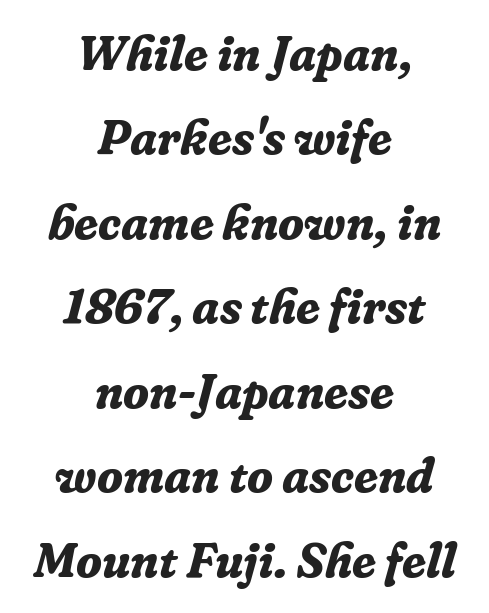
{"serif": "yes", "italic": "yes", "lean": "right", "slant_degrees": 16, "bold": "yes", "weight": "bold", "width": "normal", "stroke_contrast": "low", "x_height": "medium", "monospaced": "no", "underline": "no", "align": "center", "line_spacing_ratio": 1.76, "letter_spacing": "normal", "letter_spacing_em": 0.0, "glyph_px": 48}
